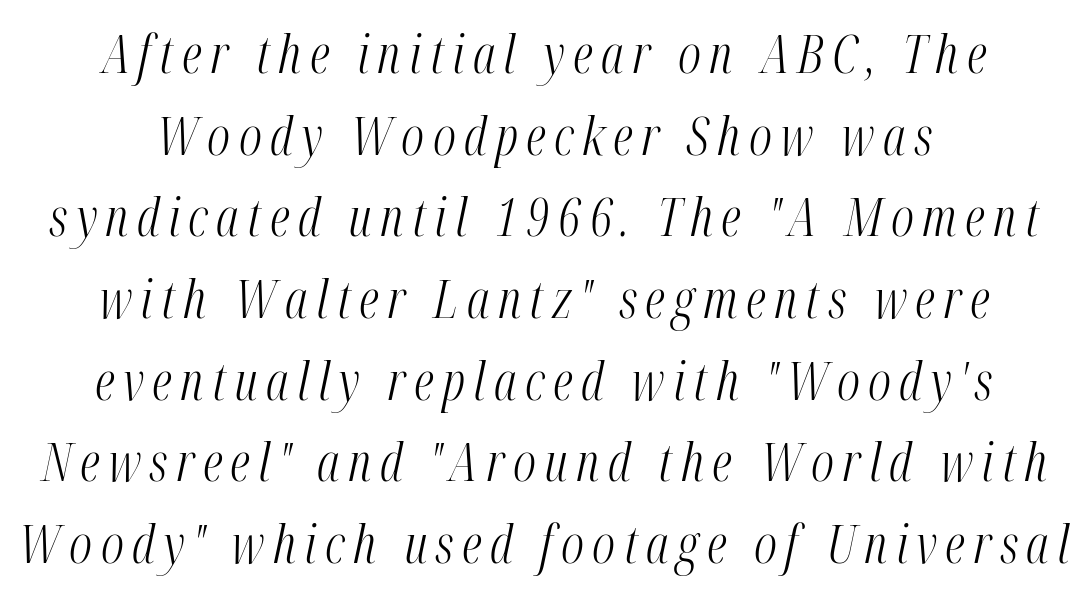
Spacing verdict: proportional, widths tailored to each character. Weight class: somewhere from thin through regular. Notice how the passage keeps no hard edge, just a central spine. The area under the type is left untouched. Yep, that's italic — everything's leaning.
